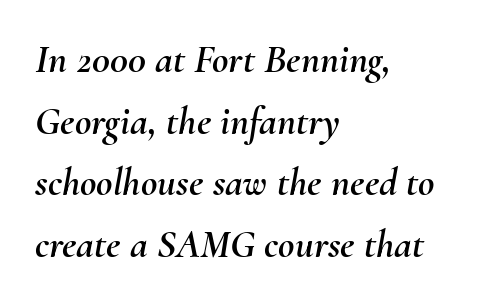
{"italic": "yes", "lean": "right", "slant_degrees": 10, "width": "normal", "stroke_contrast": "medium", "x_height": "small", "monospaced": "no", "underline": "no", "align": "left", "line_spacing": "normal", "line_spacing_ratio": 1.54, "letter_spacing": "normal", "letter_spacing_em": 0.0, "glyph_px": 40}
